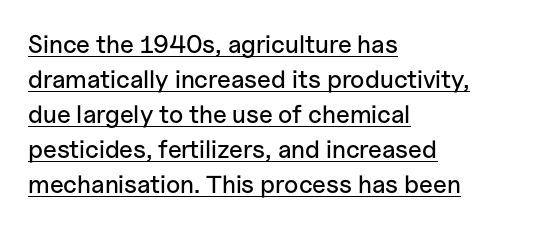
The image shows 25 px text type, upright; set left-aligned, normal line spacing (1.4x), normal letter spacing, underlined.
